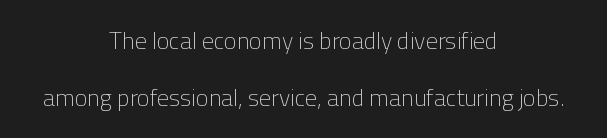
The image shows 24 px text type, upright; set centered, loose line spacing (2.39x), normal letter spacing, not underlined.
